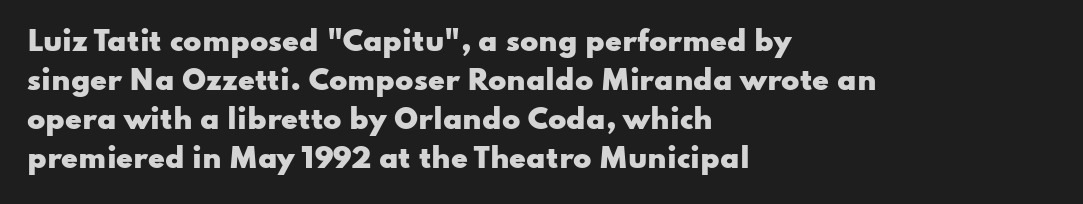
The typography opts for an upright posture over an oblique one. The face used here has the dense, thick strokes of a bold. Words float on clear page, feet unadorned. The typesetter chose a ragged-right arrangement here.
